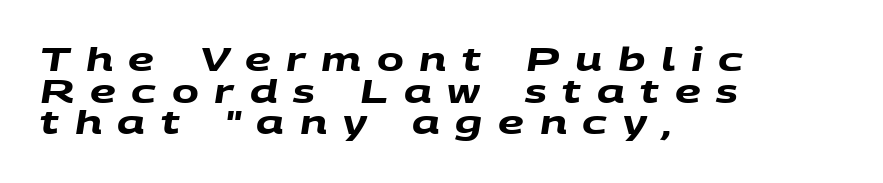
The image shows 32 px heavy, wide sans-serif type; set left-aligned, tight line spacing (0.99x), unusually wide letter spacing (+0.49 em), not underlined; medium stroke contrast and a large x-height.
